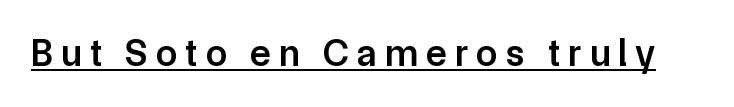
{"serif": "no", "italic": "no", "bold": "semi", "weight": "semibold", "width": "normal", "stroke_contrast": "low", "x_height": "medium", "monospaced": "no", "underline": "yes", "letter_spacing": "wide", "letter_spacing_em": 0.22, "glyph_px": 38}
